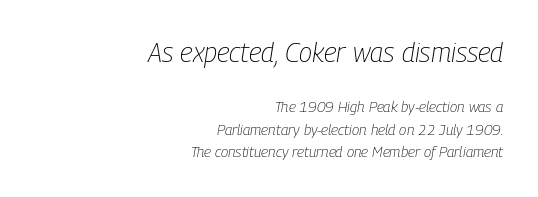
The image shows 27 px text type, italic (leaning right); set right-aligned, normal line spacing (1.5x), normal letter spacing, not underlined; the first (top) block is 1.8x larger.
